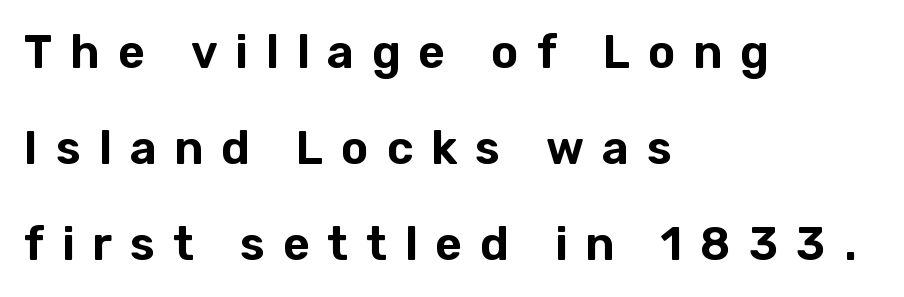
{"serif": "no", "italic": "no", "width": "normal", "stroke_contrast": "low", "x_height": "medium", "monospaced": "no", "underline": "no", "align": "left", "line_spacing": "loose", "line_spacing_ratio": 2.09, "letter_spacing": "wide", "letter_spacing_em": 0.39, "glyph_px": 46}
